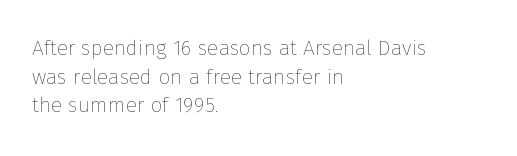
Q: Is the text bold? A: No.
Q: Is the text italic (slanted)? A: No, it is upright.
Q: Is the text underlined? A: No.
Q: How is the paragraph aligned? A: Left-aligned.
Q: Is the spacing between letters normal or unusually wide? A: Normal.
Q: Is the spacing between lines tight, normal or loose? A: Normal.
